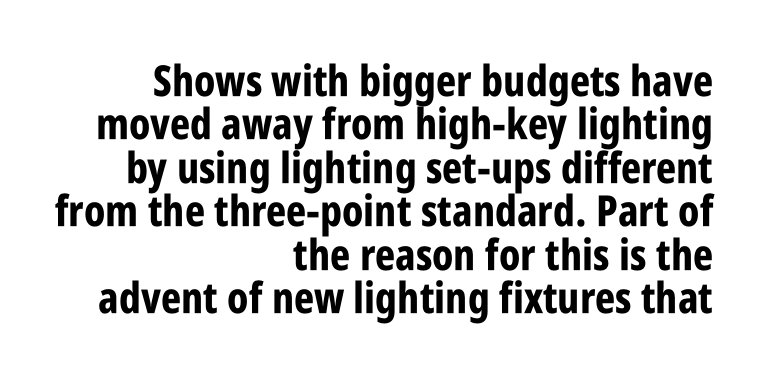
{"serif": "no", "italic": "no", "bold": "yes", "weight": "bold", "width": "condensed", "stroke_contrast": "low", "x_height": "large", "monospaced": "no", "underline": "no", "align": "right", "line_spacing": "tight", "line_spacing_ratio": 1.01, "letter_spacing": "normal", "letter_spacing_em": 0.0, "glyph_px": 43}
